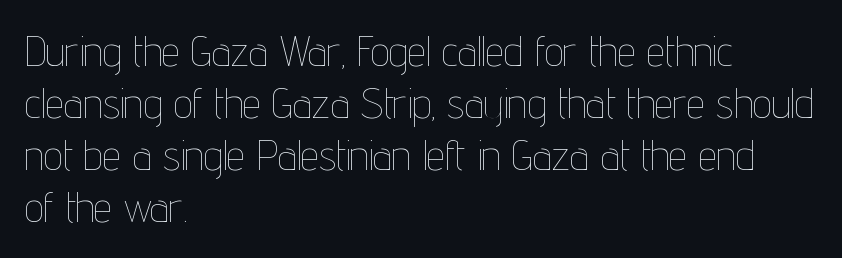
Q: Is the text bold? A: No.
Q: Is the text italic (slanted)? A: No, it is upright.
Q: Is the text underlined? A: No.
Q: How is the paragraph aligned? A: Left-aligned.
Q: Is the spacing between letters normal or unusually wide? A: Normal.
Q: Width (condensed, normal, or wide)? A: Condensed.
Q: Stroke contrast? A: Low.
Q: x-height? A: Medium.
Q: Monospaced? A: No.
